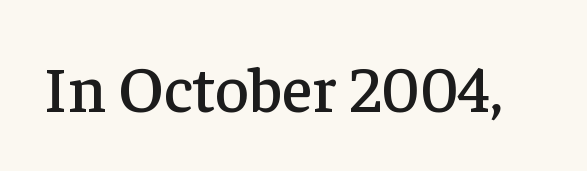
The image shows 65 px serif type, upright; set normal letter spacing, not underlined; low stroke contrast and a medium x-height.
